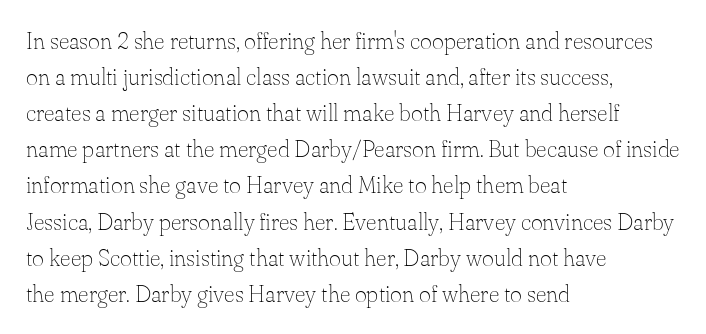
Nothing unusual about the tracking: characters are spaced as the font intends. The typesetter chose a ragged-right arrangement here. Vertical strokes here are truly vertical. In terms of leading, this rendering sits right in the middle.
